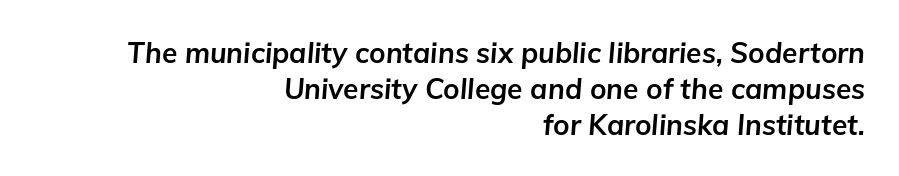
This sample has the flowing, uneven cadence of proportional lettering. The characters look thick and weighty, a clear bold. There's an unmistakable incline to the writing here. Typeset ragged left — the right edge is the straight one.
